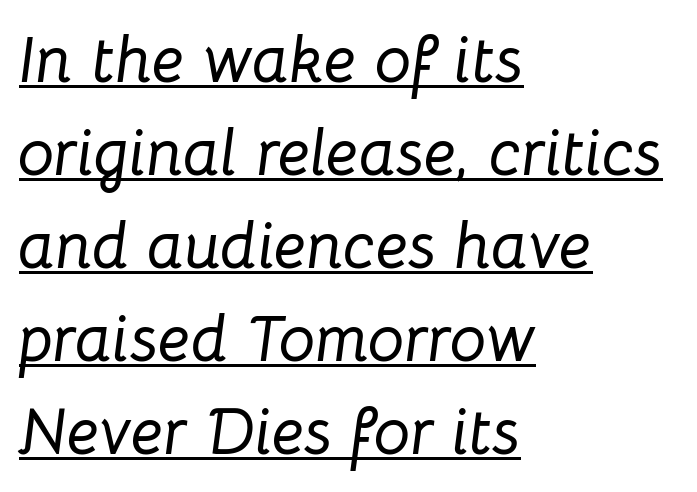
The image shows 65 px text type, italic (leaning right); set left-aligned, normal line spacing (1.43x), normal letter spacing, underlined; low stroke contrast and a medium x-height.
